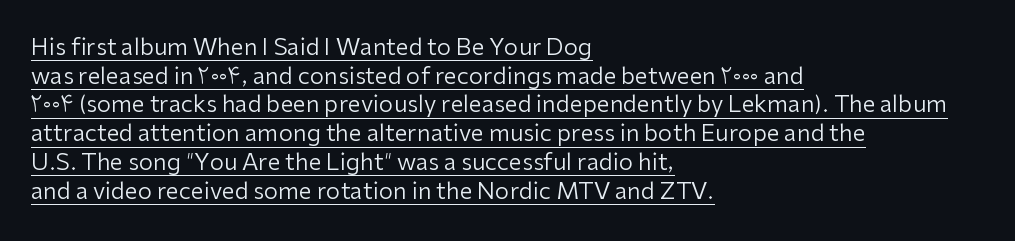
Q: Is the text bold? A: No.
Q: Is the text italic (slanted)? A: No, it is upright.
Q: Is the text underlined? A: Yes.
Q: How is the paragraph aligned? A: Left-aligned.
Q: Is the spacing between letters normal or unusually wide? A: Normal.
Q: Is the spacing between lines tight, normal or loose? A: Normal.
